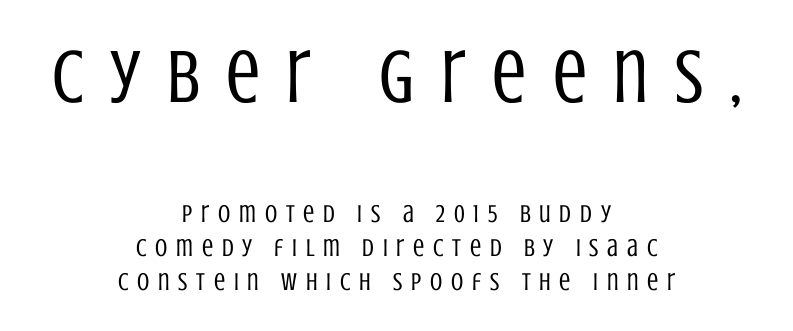
The image shows 76 px regular-weight, condensed sans-serif type, upright; set centered, normal line spacing (1.37x), unusually wide letter spacing (+0.35 em), not underlined; the first (top) block is 3.04x larger; low stroke contrast and a large x-height.
